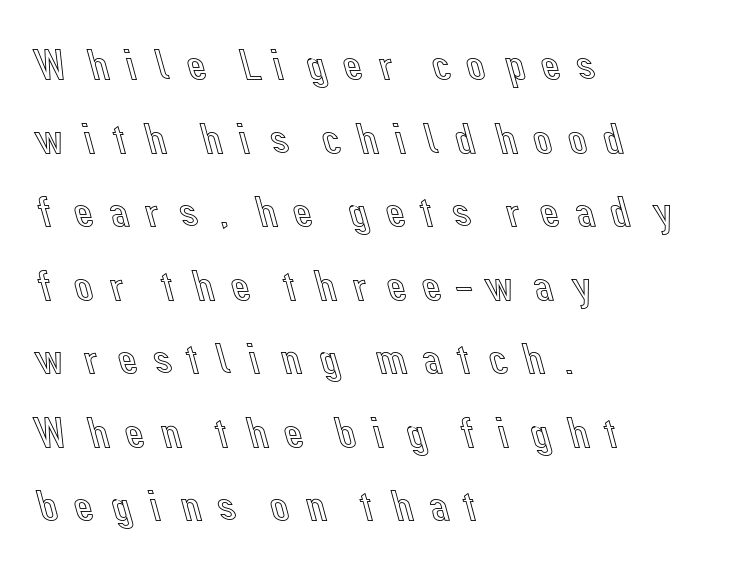
Horizontally, the lines are justified to the leading edge only. A typesetter would call this proportional, since set widths differ per character. Plain, unruled lines of type.
